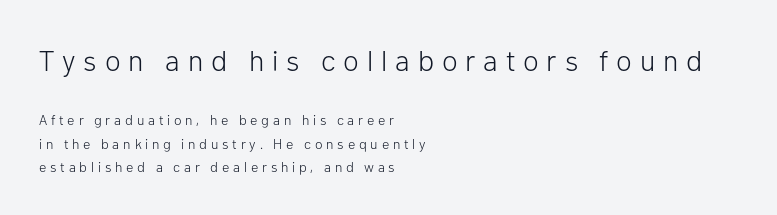
Designer's note — italics off, roman on. The rendering anchors every line to the left-hand side. Think standard paragraph weight, or any step lighter than that. Varying glyph widths throughout — classic text-font behaviour. Top chunk: large. Bottom chunk: small.
